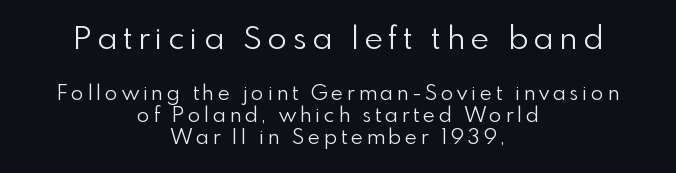
Q: Is the text bold? A: No.
Q: Is the text italic (slanted)? A: No, it is upright.
Q: Is the typeface a serif or a sans-serif typeface? A: Sans-serif.
Q: Is the text underlined? A: No.
Q: How is the paragraph aligned? A: Centered.
Q: Is the spacing between lines tight, normal or loose? A: Tight.
Q: Which block of text is set in a larger size, the first (top) or the second (bottom)? A: The first (top) one.
Q: Width (condensed, normal, or wide)? A: Normal.
Q: x-height? A: Small.
Q: Monospaced? A: No.
